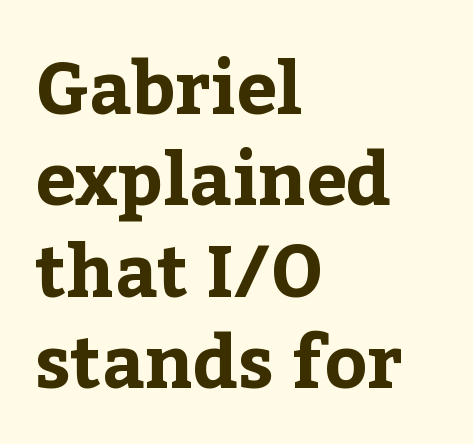
The image shows 72 px bold serif type, upright; set left-aligned, normal line spacing (1.27x), normal letter spacing, not underlined; low stroke contrast and a medium x-height.
